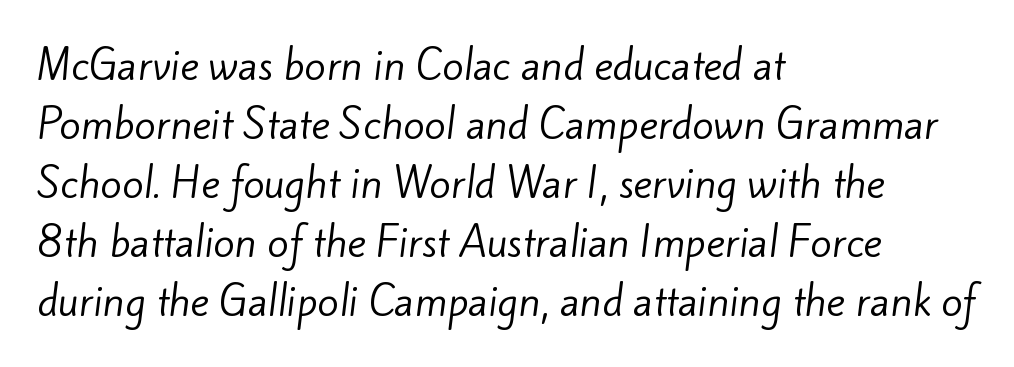
Classification — sans serif. One-word summary of the alignment: left. Is this a heavy cut? Hardly; it is regular or lighter. There is no visible air inserted between adjacent glyphs.
